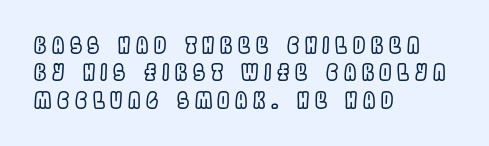
Q: Is the text italic (slanted)? A: No, it is upright.
Q: Is the text underlined? A: No.
Q: How is the paragraph aligned? A: Left-aligned.
Q: Is the spacing between letters normal or unusually wide? A: Unusually wide.
Q: Is the spacing between lines tight, normal or loose? A: Normal.
